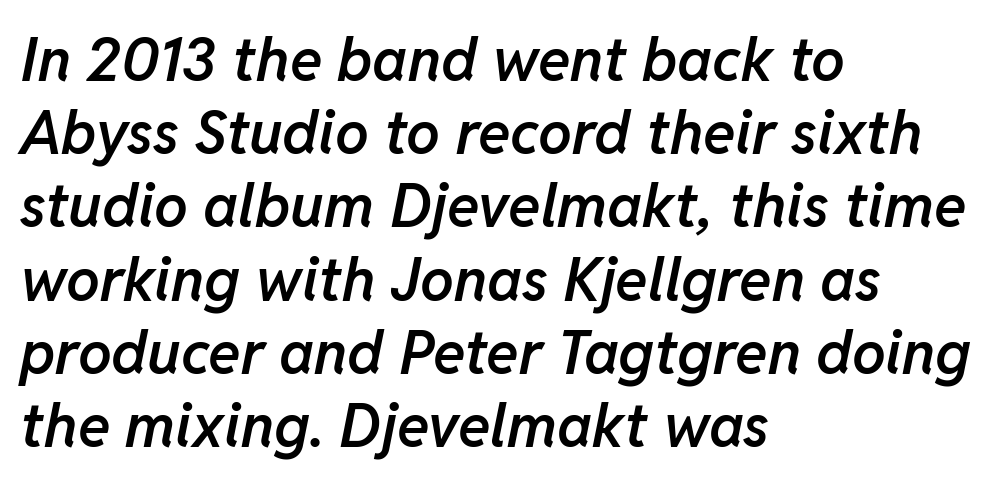
These lines are rendered in a variable-pitch font. Compared with typical body copy, the letter spacing here is the same. The space directly below the letters is spotless. Looking at the ascenders, they clearly lean. Look at the stroke-to-counter ratio: somewhat heavy, a semibold. Line beginnings align vertically; line endings do not.
